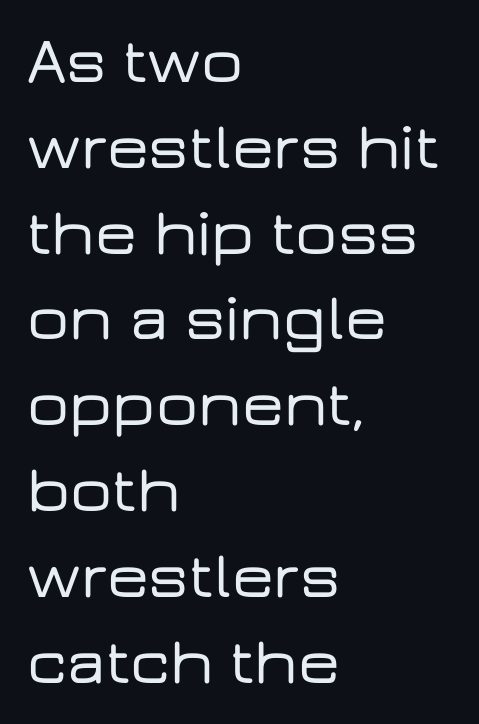
Clear beneath every line of the passage. These lines are set flush left with a ragged right edge. Vertical strokes here are truly vertical. These lines sit exactly where default settings would place them.
